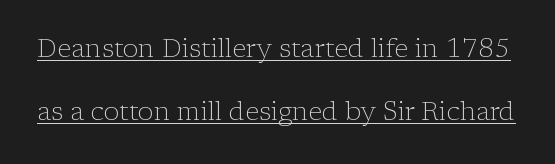
The image shows 26 px text type, upright; set loose line spacing (2.42x), normal letter spacing, underlined.
